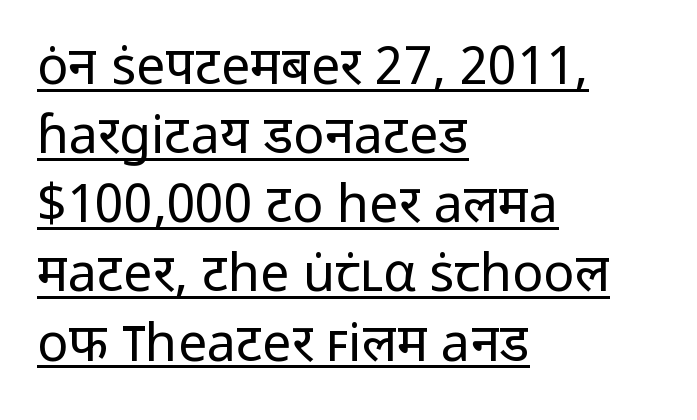
The image shows 52 px regular-weight sans-serif type, upright; set left-aligned, normal line spacing (1.33x), normal letter spacing, underlined; low stroke contrast and a medium x-height.
